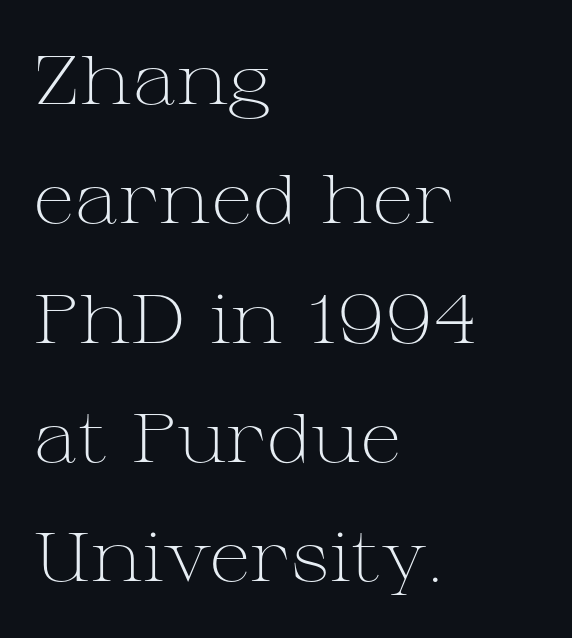
{"serif": "yes", "italic": "no", "bold": "no", "weight": "light", "width": "wide", "stroke_contrast": "medium", "x_height": "medium", "monospaced": "no", "underline": "no", "align": "left", "line_spacing_ratio": 1.73, "letter_spacing": "normal", "letter_spacing_em": 0.0, "glyph_px": 69}
